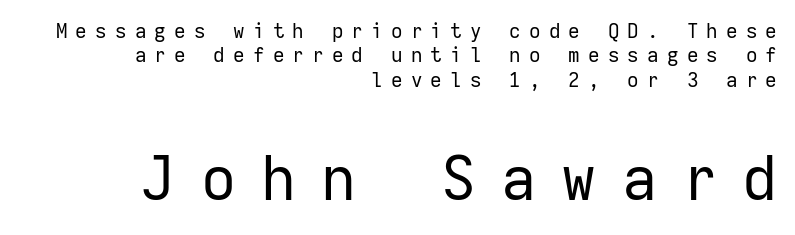
{"serif": "no", "italic": "no", "bold": "no", "weight": "regular", "width": "normal", "stroke_contrast": "low", "x_height": "medium", "monospaced": "yes", "underline": "no", "align": "right", "line_spacing_ratio": 1.22, "letter_spacing": "wide", "letter_spacing_em": 0.41, "larger_block": "second", "size_ratio": 3.05, "glyph_px": 61}
